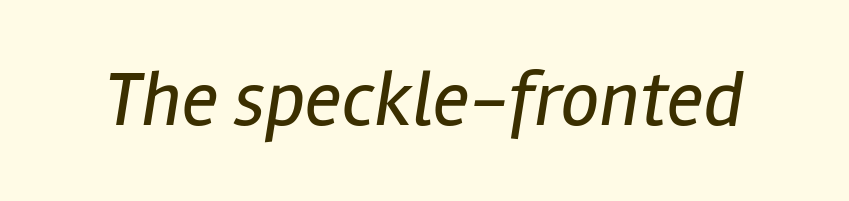
The image shows 77 px regular-weight, condensed type, italic (leaning right); set normal letter spacing, not underlined; low stroke contrast and a medium x-height.
